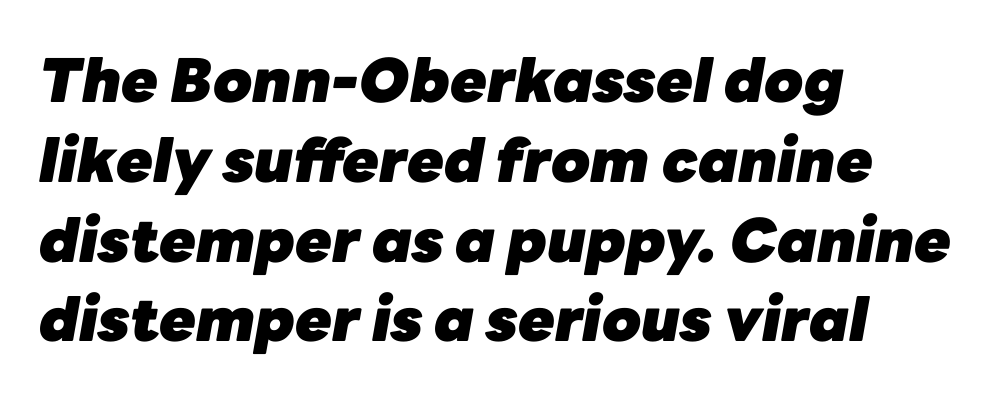
Q: Is the text bold? A: Yes.
Q: Is the text italic (slanted)? A: Yes, it leans right by about 10 degrees.
Q: Is the text underlined? A: No.
Q: How is the paragraph aligned? A: Left-aligned.
Q: Is the spacing between letters normal or unusually wide? A: Normal.
Q: Is the spacing between lines tight, normal or loose? A: Normal.
Q: Width (condensed, normal, or wide)? A: Normal.
Q: Stroke contrast? A: Low.
Q: x-height? A: Medium.
Q: Monospaced? A: No.
